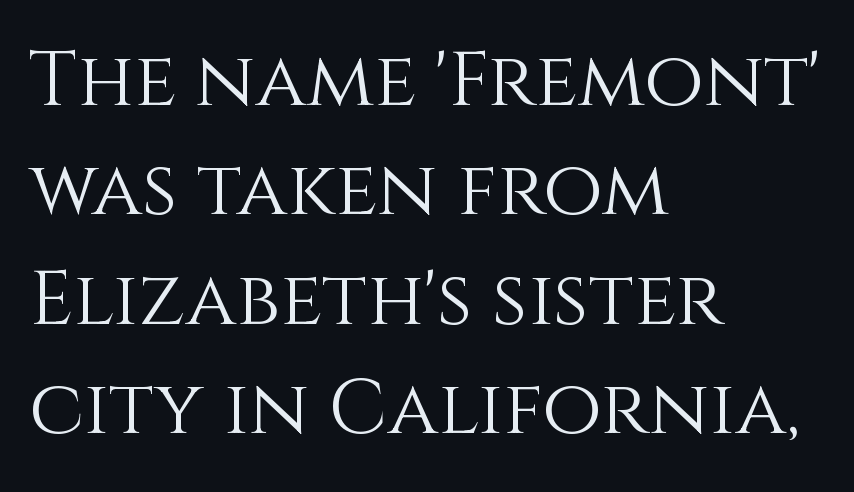
{"italic": "no", "bold": "no", "weight": "light", "width": "normal", "stroke_contrast": "medium", "x_height": "large", "monospaced": "no", "underline": "no", "align": "left", "line_spacing": "normal", "line_spacing_ratio": 1.42, "letter_spacing": "normal", "letter_spacing_em": 0.0, "glyph_px": 77}
